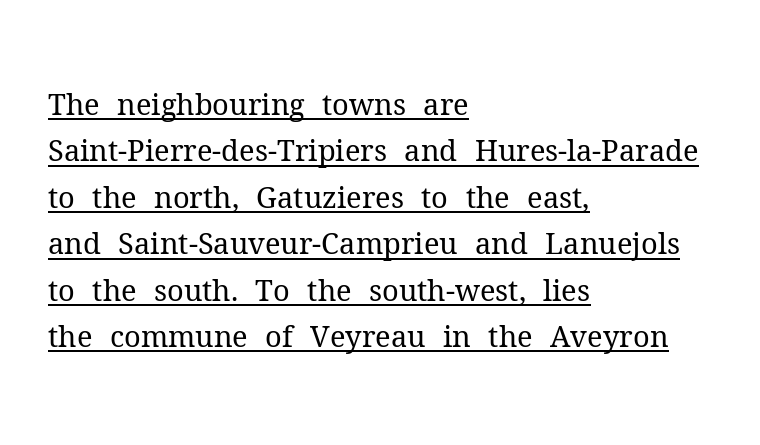
The image shows 29 px regular-weight serif type, upright; set left-aligned, normal line spacing (1.6x), normal letter spacing, underlined; medium stroke contrast and a medium x-height.
